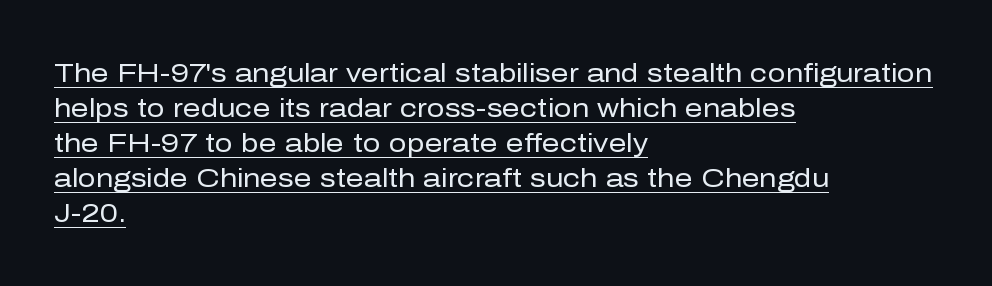
Where is the straight margin? On the left. Every stem runs plumb, perpendicular to the baseline. The lettering is marked with a stroke running underneath it. You could call the tracking neutral — neither tight nor loose. The typesetting does not lean heavy: it is not bold.
